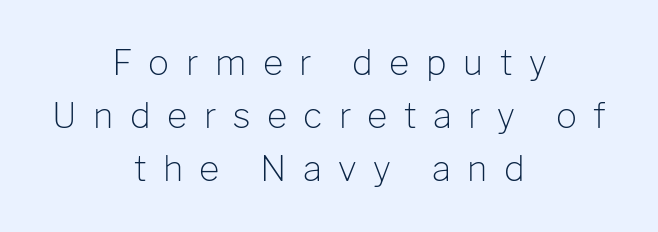
Q: Is the text bold? A: No.
Q: Is the text italic (slanted)? A: No, it is upright.
Q: Is the typeface a serif or a sans-serif typeface? A: Sans-serif.
Q: Is the text underlined? A: No.
Q: How is the paragraph aligned? A: Centered.
Q: Is the spacing between letters normal or unusually wide? A: Unusually wide.
Q: Is the spacing between lines tight, normal or loose? A: Normal.
Q: Width (condensed, normal, or wide)? A: Normal.
Q: Stroke contrast? A: Low.
Q: x-height? A: Medium.
Q: Monospaced? A: No.
